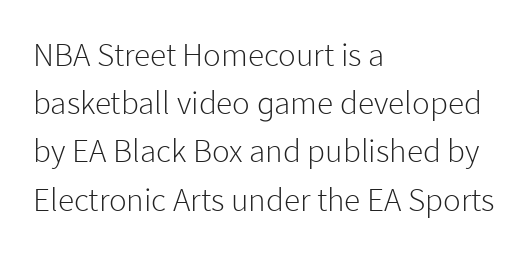
Letters have the restrained weight of plain body copy at most. Do the characters align in a grid? No, the font is proportional. Does the copy run flush right? No — it runs flush left. This sample uses plain, unmodified letter spacing. A typesetter would call this leading conventional body-copy spacing. Ordinary non-slanted type is in use.
